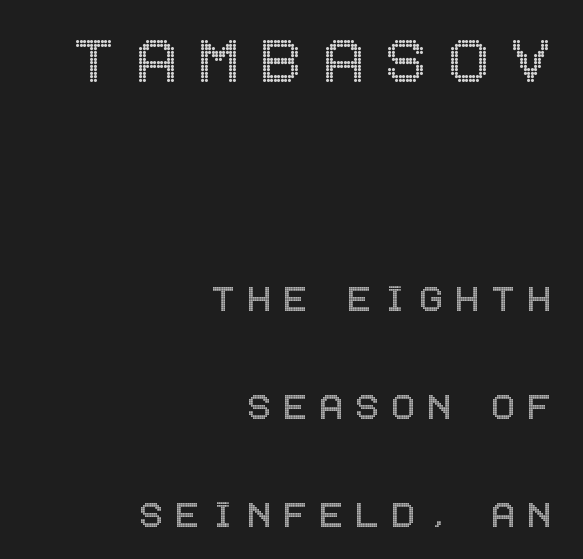
Notice how the stems are strictly vertical — no italics here. Successive baselines arrive slowly, with a big drop between each. Bare-footed words on every line. Inter-character spacing is expanded well beyond the font's built-in metrics. Here the first block reads like a headline and the second like body copy. Horizontally, the lines are justified to the trailing edge only.
